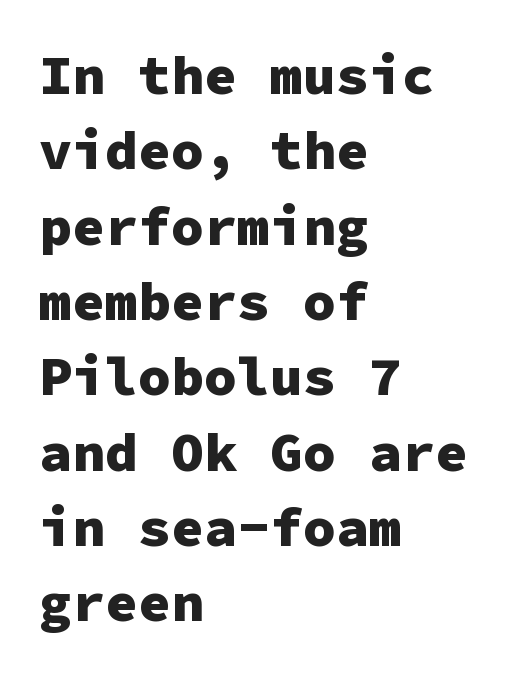
{"serif": "no", "italic": "no", "bold": "yes", "weight": "heavy", "width": "normal", "stroke_contrast": "low", "x_height": "medium", "monospaced": "yes", "underline": "no", "align": "left", "line_spacing": "normal", "line_spacing_ratio": 1.37, "letter_spacing": "normal", "letter_spacing_em": 0.0, "glyph_px": 55}
